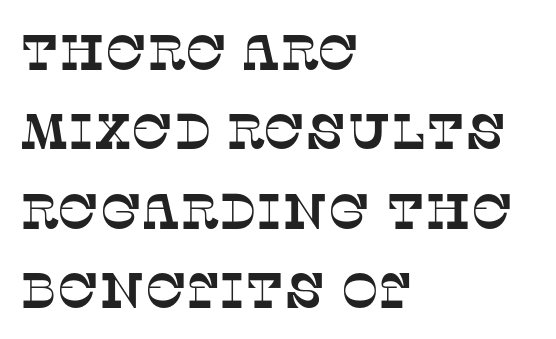
{"serif": "yes", "width": "normal", "stroke_contrast": "low", "x_height": "large", "monospaced": "no", "underline": "no", "align": "left", "line_spacing": "normal", "line_spacing_ratio": 1.59, "letter_spacing": "normal", "letter_spacing_em": 0.0, "glyph_px": 50}
